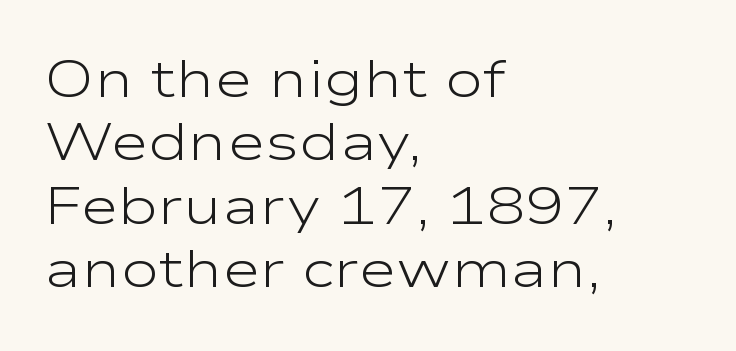
Q: Is the text bold? A: No.
Q: Is the text italic (slanted)? A: No, it is upright.
Q: Is the typeface a serif or a sans-serif typeface? A: Sans-serif.
Q: Is the text underlined? A: No.
Q: How is the paragraph aligned? A: Left-aligned.
Q: Is the spacing between letters normal or unusually wide? A: Normal.
Q: Width (condensed, normal, or wide)? A: Wide.
Q: Stroke contrast? A: Low.
Q: x-height? A: Medium.
Q: Monospaced? A: No.
